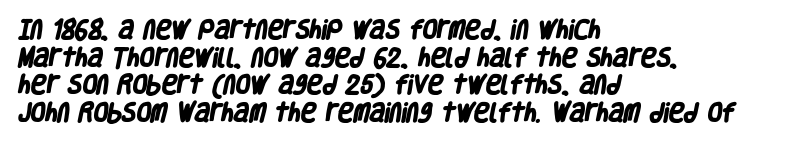
{"bold": "yes", "underline": "no", "align": "left", "line_spacing": "normal", "line_spacing_ratio": 1.31, "letter_spacing": "normal", "letter_spacing_em": 0.0, "glyph_px": 21}
